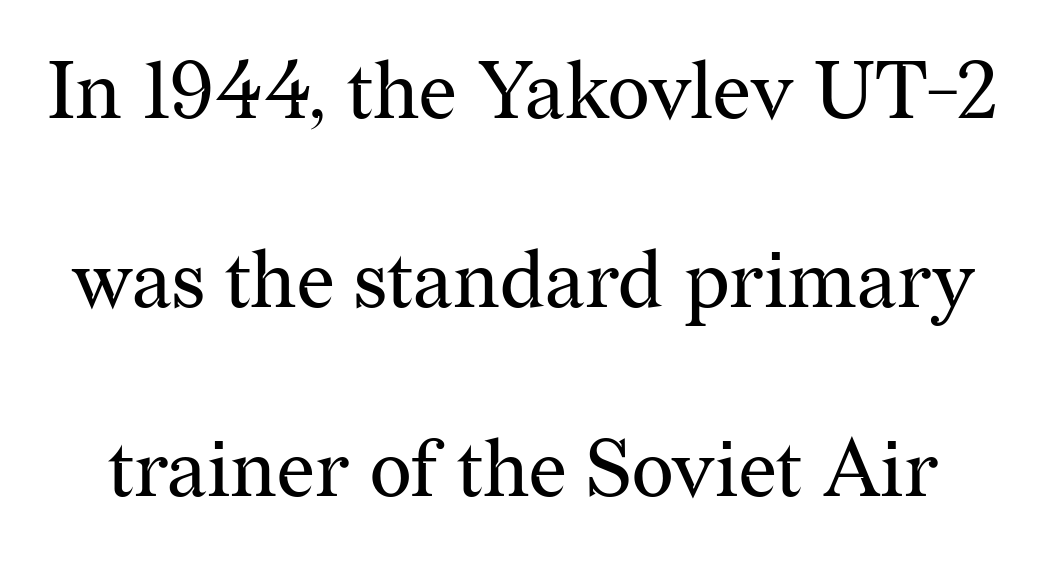
Q: Is the text bold? A: No.
Q: Is the text italic (slanted)? A: No, it is upright.
Q: Is the typeface a serif or a sans-serif typeface? A: Serif.
Q: Is the text underlined? A: No.
Q: Is the spacing between letters normal or unusually wide? A: Normal.
Q: Is the spacing between lines tight, normal or loose? A: Loose.
Q: Width (condensed, normal, or wide)? A: Normal.
Q: Stroke contrast? A: Medium.
Q: x-height? A: Medium.
Q: Monospaced? A: No.
